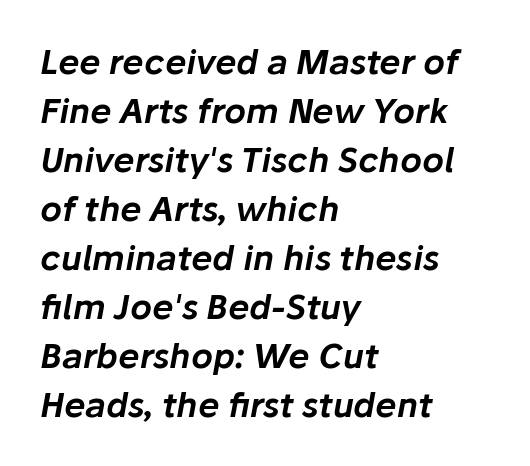
If you measured baseline to baseline, you'd find a middling distance. Spacing verdict: proportional, widths tailored to each character. A typesetter would call this zero additional tracking. Every character sits at an angle, as italics do. Check under the words: just untouched page.
